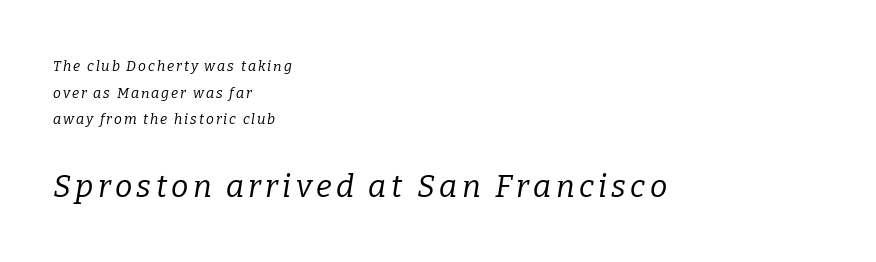
Q: Is the text bold? A: No.
Q: Is the text italic (slanted)? A: Yes, it leans right by about 9 degrees.
Q: Is the typeface a serif or a sans-serif typeface? A: Serif.
Q: Is the text underlined? A: No.
Q: How is the paragraph aligned? A: Left-aligned.
Q: Is the spacing between lines tight, normal or loose? A: Loose.
Q: Which block of text is set in a larger size, the first (top) or the second (bottom)? A: The second (bottom) one.
Q: Width (condensed, normal, or wide)? A: Normal.
Q: Stroke contrast? A: Low.
Q: x-height? A: Medium.
Q: Monospaced? A: No.
